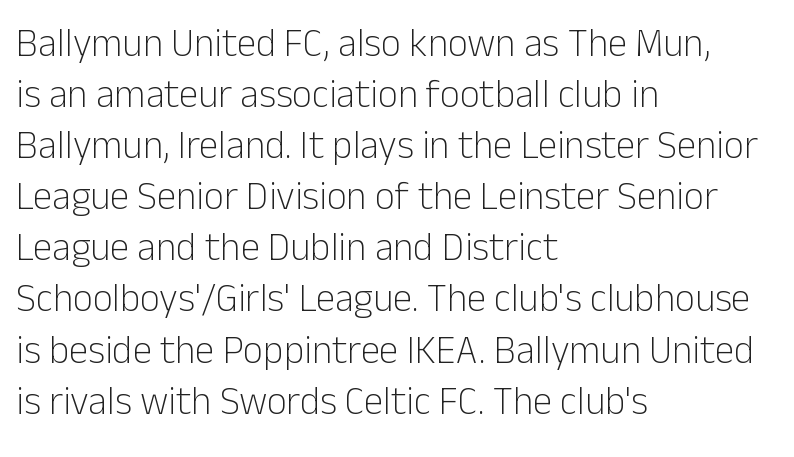
These glyphs show unthickened strokes, regular width or finer. The typesetter chose a ragged-right arrangement here. Here the designer chose a conventional face with non-uniform glyph widths. The space beneath each line is pristine and unruled.
